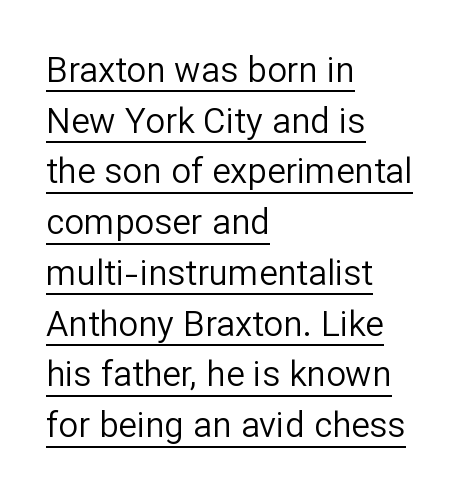
{"serif": "no", "italic": "no", "bold": "no", "weight": "regular", "width": "normal", "stroke_contrast": "low", "x_height": "medium", "monospaced": "no", "underline": "yes", "align": "left", "line_spacing": "normal", "line_spacing_ratio": 1.45, "letter_spacing": "normal", "letter_spacing_em": 0.0, "glyph_px": 35}
